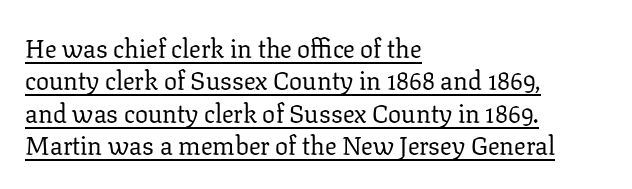
{"italic": "no", "bold": "no", "underline": "yes", "align": "left", "line_spacing": "normal", "line_spacing_ratio": 1.25, "letter_spacing": "normal", "letter_spacing_em": 0.0, "glyph_px": 26}
